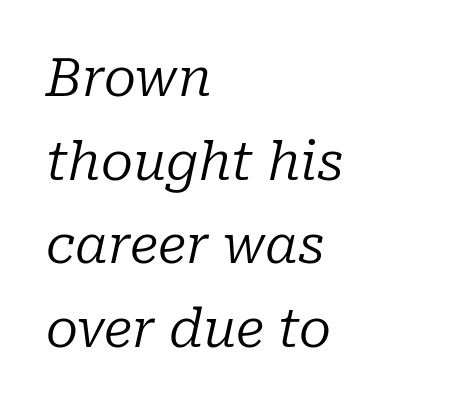
The image shows 53 px regular-weight serif type, italic (leaning right); set left-aligned, normal line spacing (1.58x), normal letter spacing, not underlined; low stroke contrast and a medium x-height.
